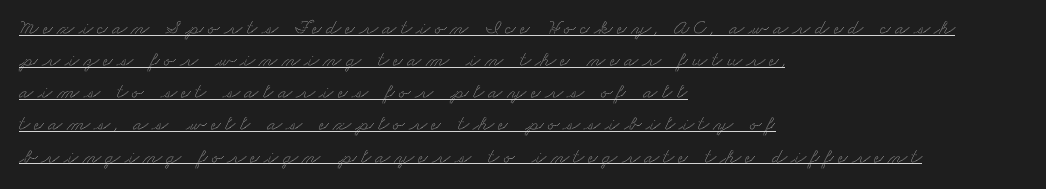
Q: Is the text underlined? A: Yes.
Q: How is the paragraph aligned? A: Left-aligned.
Q: Is the spacing between letters normal or unusually wide? A: Unusually wide.
Q: Is the spacing between lines tight, normal or loose? A: Normal.
